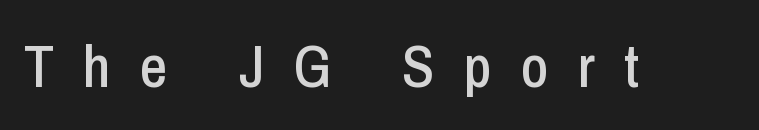
{"serif": "no", "italic": "no", "width": "condensed", "stroke_contrast": "low", "x_height": "medium", "monospaced": "no", "underline": "no", "letter_spacing": "wide", "letter_spacing_em": 0.48, "glyph_px": 60}
